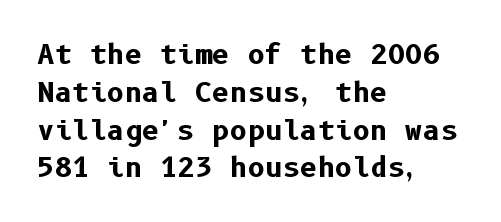
{"italic": "no", "bold": "yes", "underline": "no", "align": "left", "line_spacing": "normal", "line_spacing_ratio": 1.4, "letter_spacing": "normal", "letter_spacing_em": 0.0, "glyph_px": 27}
